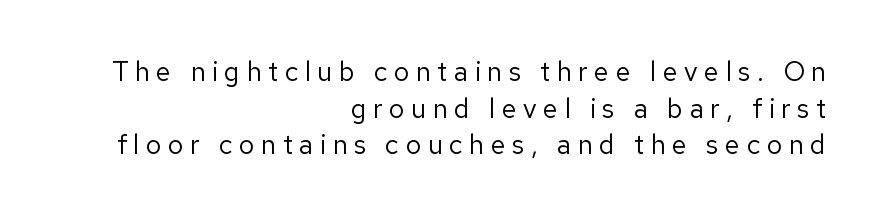
The image shows 27 px text type, upright; set right-aligned, normal line spacing (1.36x), unusually wide letter spacing (+0.24 em), not underlined.
